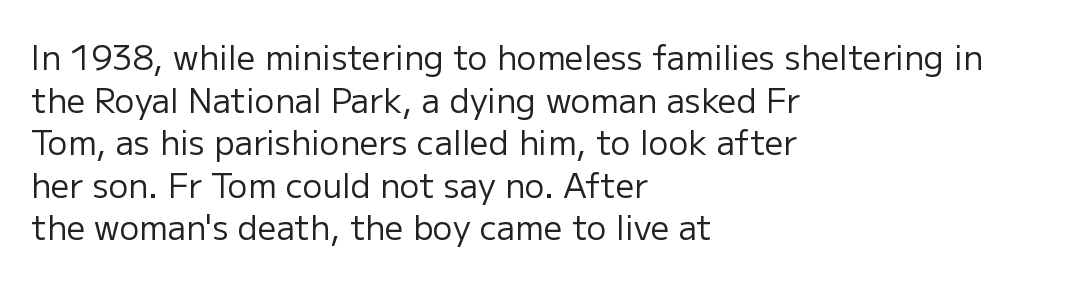
The image shows 33 px regular-weight sans-serif type, upright; set left-aligned, normal line spacing (1.29x), normal letter spacing, not underlined; low stroke contrast and a medium x-height.
